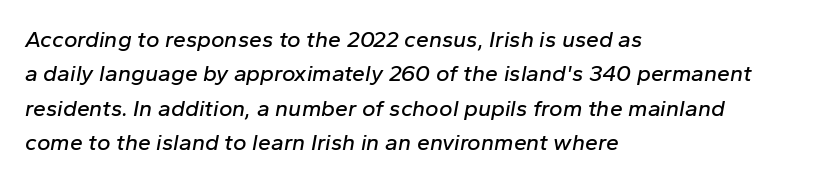
Q: Is the text italic (slanted)? A: Yes, it leans right by about 10 degrees.
Q: Is the text underlined? A: No.
Q: How is the paragraph aligned? A: Left-aligned.
Q: Is the spacing between letters normal or unusually wide? A: Normal.
Q: Is the spacing between lines tight, normal or loose? A: Normal.
